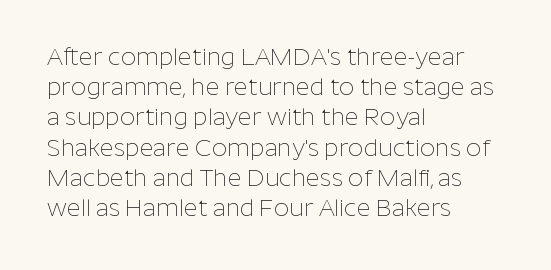
The image shows 24 px text type, upright; set left-aligned, normal line spacing (1.26x), normal letter spacing, not underlined.
